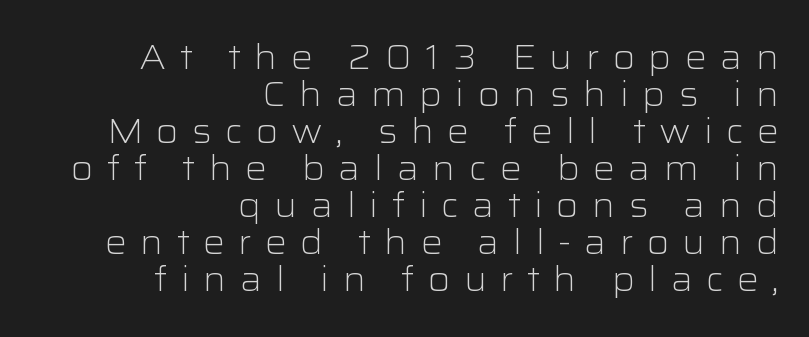
Q: Is the text bold? A: No.
Q: Is the text italic (slanted)? A: No, it is upright.
Q: Is the typeface a serif or a sans-serif typeface? A: Sans-serif.
Q: Is the text underlined? A: No.
Q: How is the paragraph aligned? A: Right-aligned.
Q: Is the spacing between letters normal or unusually wide? A: Unusually wide.
Q: Is the spacing between lines tight, normal or loose? A: Tight.
Q: Width (condensed, normal, or wide)? A: Wide.
Q: Stroke contrast? A: Low.
Q: x-height? A: Medium.
Q: Monospaced? A: No.
